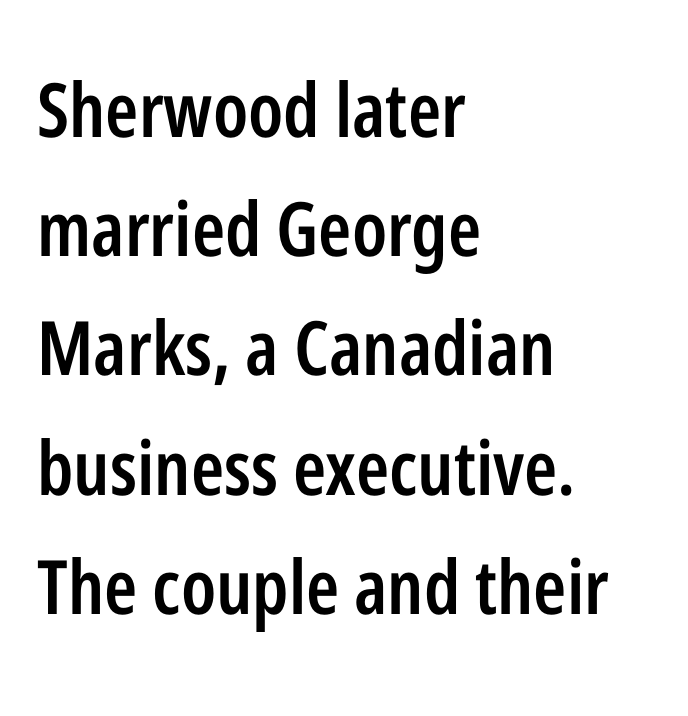
{"serif": "no", "italic": "no", "bold": "semi", "weight": "semibold", "width": "condensed", "stroke_contrast": "low", "x_height": "medium", "monospaced": "no", "underline": "no", "align": "left", "line_spacing": "normal", "line_spacing_ratio": 1.59, "letter_spacing": "normal", "letter_spacing_em": 0.0, "glyph_px": 75}
